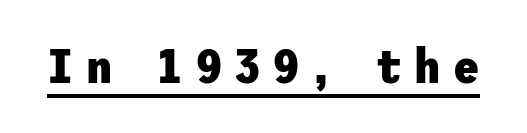
The image shows 48 px heavy sans-serif type, upright; set unusually wide letter spacing (+0.26 em), underlined; low stroke contrast and a medium x-height.
